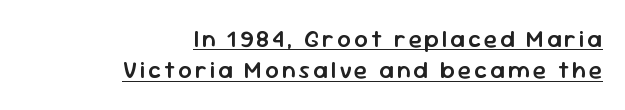
The image shows 24 px text type, upright; set right-aligned, normal line spacing (1.31x), underlined.
